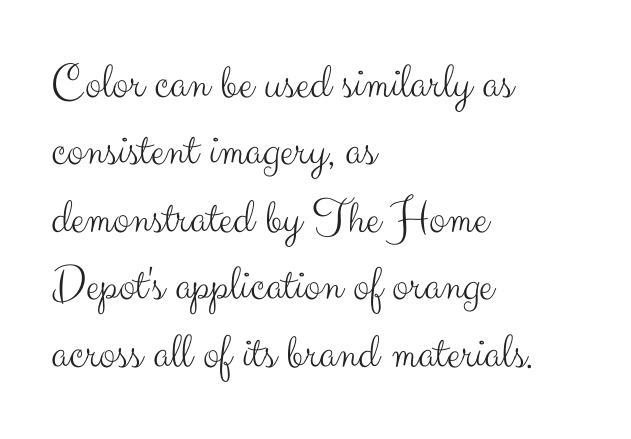
The image shows 50 px light sans-serif type; set left-aligned, normal line spacing (1.35x), normal letter spacing, not underlined; medium stroke contrast and a small x-height.
